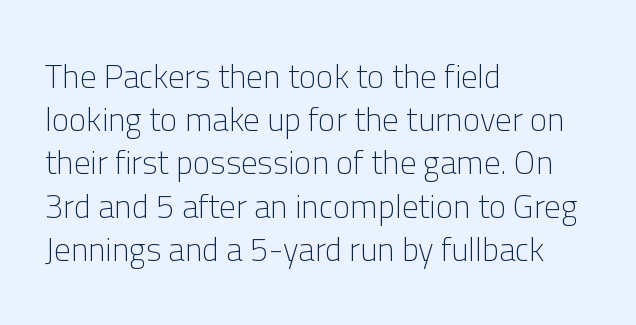
The passage shown is not bold in any degree. Spacing verdict: proportional, widths tailored to each character. Quick note: underline off. Short and long lines alike share a common starting point at left. The passage shown has conventional tracking throughout.
